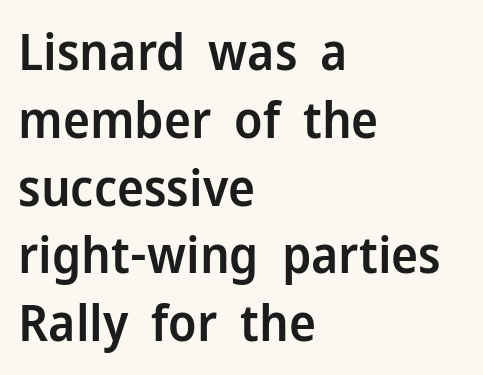
The image shows 51 px semibold sans-serif type, upright; set left-aligned, normal line spacing (1.33x), normal letter spacing, not underlined; low stroke contrast and a medium x-height.
